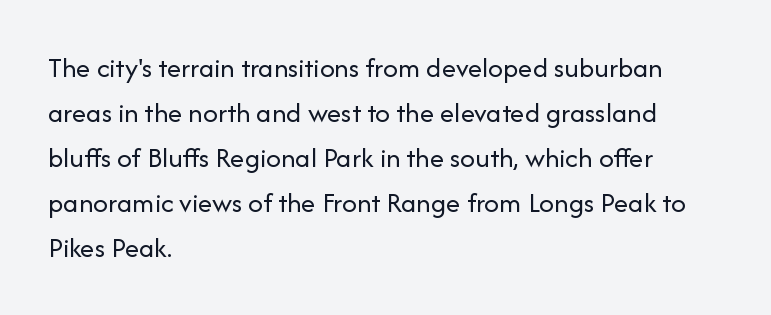
The image shows 29 px regular-weight sans-serif type, upright; set left-aligned, normal line spacing (1.55x), normal letter spacing, not underlined; low stroke contrast and a medium x-height.
